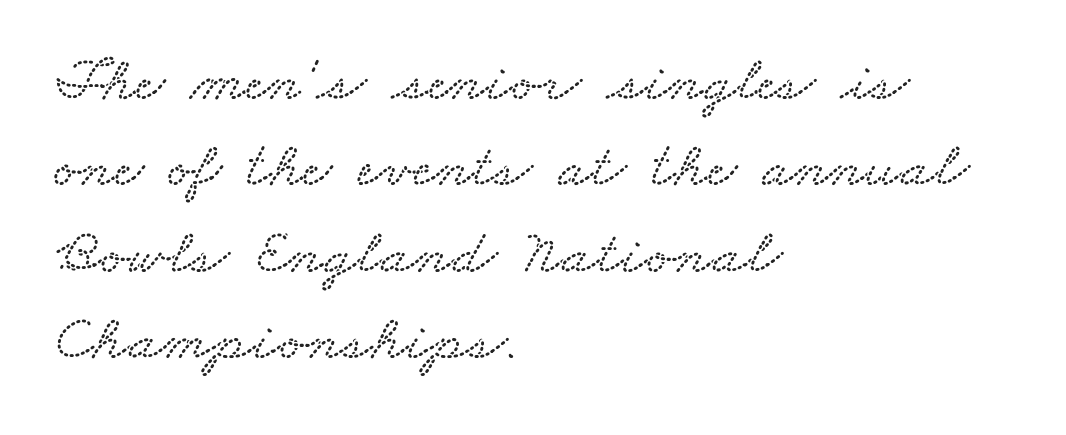
{"width": "wide", "stroke_contrast": "low", "x_height": "small", "monospaced": "no", "underline": "no", "align": "left", "line_spacing": "normal", "line_spacing_ratio": 1.35, "letter_spacing": "normal", "letter_spacing_em": 0.0, "glyph_px": 64}
